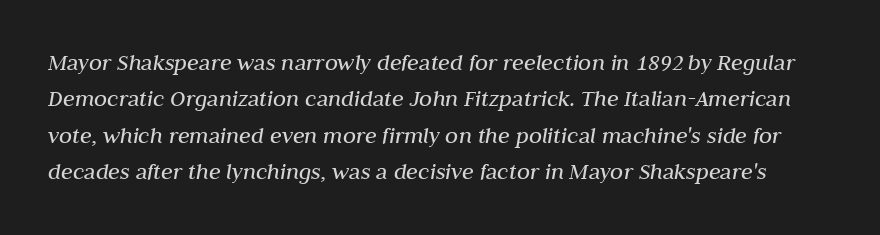
The image shows 24 px text type, italic (leaning right); set normal line spacing (1.52x), normal letter spacing, not underlined.
